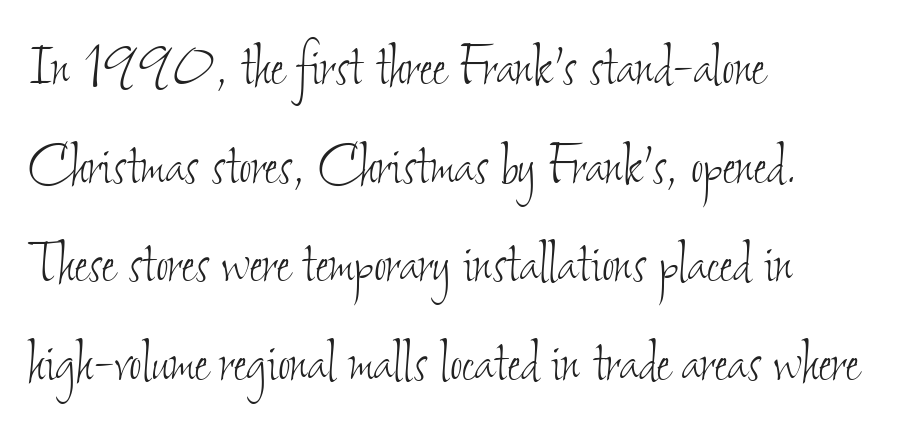
Has an underline been added? It has not. This rendering leaves character spacing at its baseline value. Stroke thickness stays within the range of a standard reading face or lighter. A typesetter would call this proportional, since set widths differ per character.
